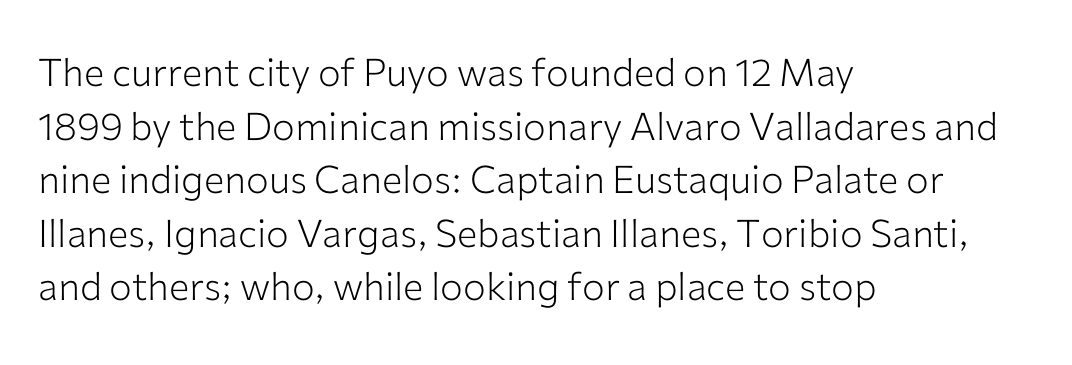
Q: Is the text bold? A: No.
Q: Is the text italic (slanted)? A: No, it is upright.
Q: Is the typeface a serif or a sans-serif typeface? A: Sans-serif.
Q: Is the text underlined? A: No.
Q: How is the paragraph aligned? A: Left-aligned.
Q: Is the spacing between letters normal or unusually wide? A: Normal.
Q: Is the spacing between lines tight, normal or loose? A: Normal.
Q: Width (condensed, normal, or wide)? A: Normal.
Q: Stroke contrast? A: Low.
Q: x-height? A: Medium.
Q: Monospaced? A: No.
